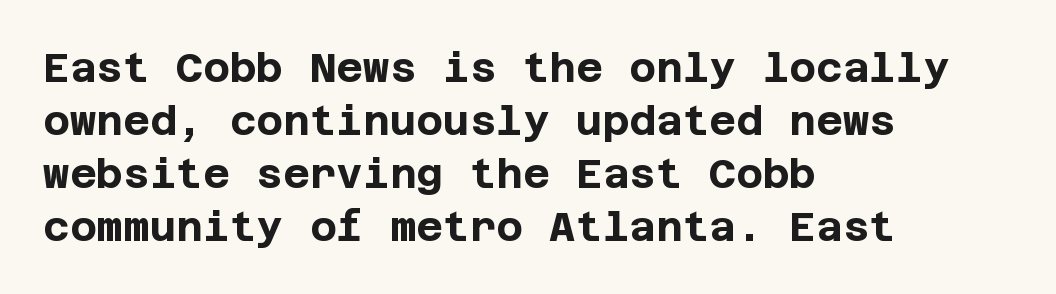
Weight: bold. The type is set solid horizontally, with unmodified tracking. Unlike a traditional serif, this face leaves its strokes unadorned. Posture: upright roman.
